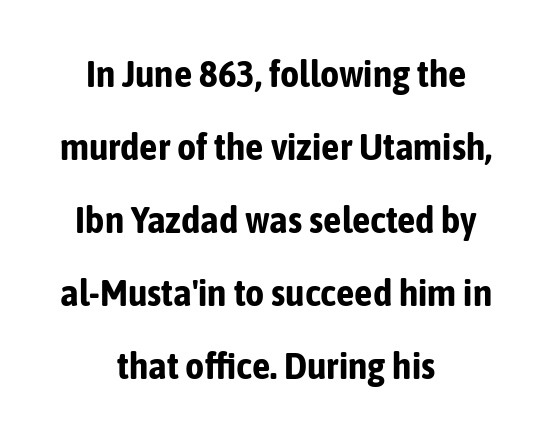
{"serif": "no", "italic": "no", "bold": "yes", "weight": "bold", "width": "condensed", "stroke_contrast": "low", "x_height": "medium", "monospaced": "no", "underline": "no", "align": "center", "line_spacing": "loose", "line_spacing_ratio": 1.97, "letter_spacing": "normal", "letter_spacing_em": 0.0, "glyph_px": 37}
